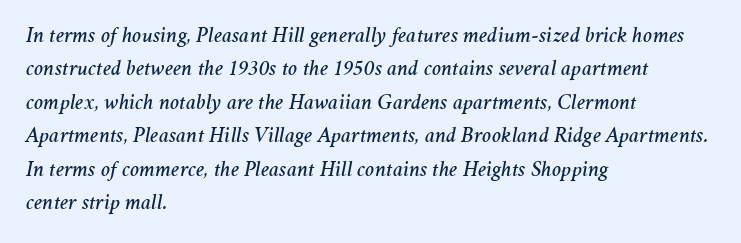
The image shows 22 px text type, italic (leaning right); set left-aligned, normal line spacing (1.52x), normal letter spacing, not underlined.
